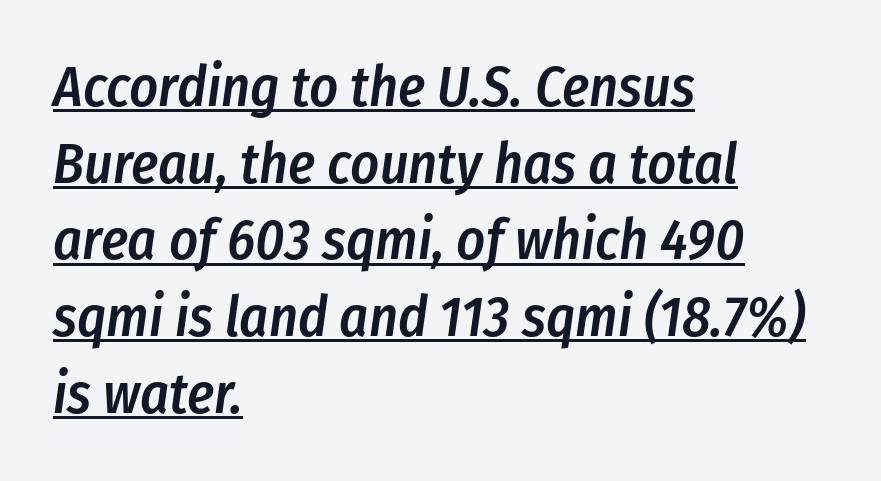
{"italic": "yes", "lean": "right", "slant_degrees": 8, "bold": "semi", "weight": "semibold", "width": "condensed", "stroke_contrast": "low", "x_height": "medium", "monospaced": "no", "underline": "yes", "align": "left", "line_spacing": "normal", "line_spacing_ratio": 1.37, "letter_spacing": "normal", "letter_spacing_em": 0.0, "glyph_px": 56}
